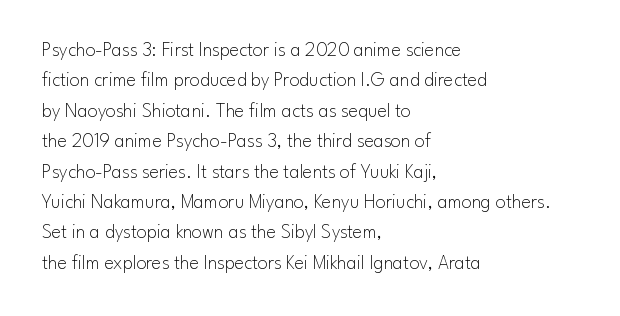
The image shows 20 px text type, upright; set left-aligned, normal line spacing (1.52x), normal letter spacing, not underlined.
